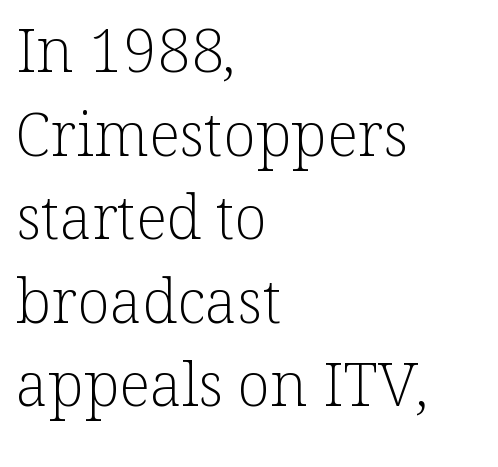
The ragged edge is on the right, which tells us the setting is flush left. Honestly, the row spacing looks completely unremarkable. Note the varied advance widths — an 'i' is clearly narrower than an 'm'. The type is set solid horizontally, with unmodified tracking.
